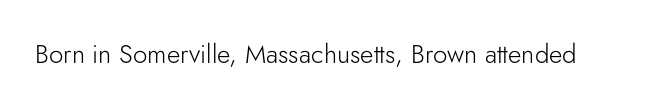
The image shows 26 px text type, upright; set normal letter spacing, not underlined.
